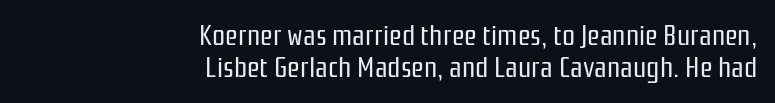
Q: Is the text bold? A: No.
Q: Is the text italic (slanted)? A: No, it is upright.
Q: Is the typeface a serif or a sans-serif typeface? A: Sans-serif.
Q: Is the text underlined? A: No.
Q: How is the paragraph aligned? A: Right-aligned.
Q: Is the spacing between letters normal or unusually wide? A: Normal.
Q: Is the spacing between lines tight, normal or loose? A: Tight.
Q: Width (condensed, normal, or wide)? A: Condensed.
Q: Stroke contrast? A: Low.
Q: x-height? A: Medium.
Q: Monospaced? A: No.
